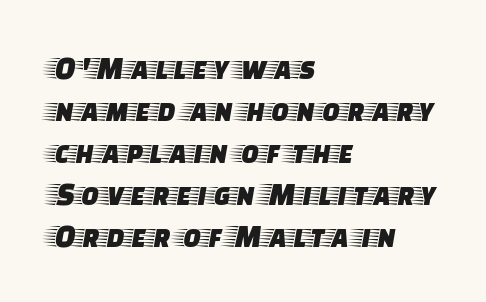
Q: Is the text italic (slanted)? A: Yes.
Q: Is the typeface a serif or a sans-serif typeface? A: Serif.
Q: Is the text underlined? A: No.
Q: How is the paragraph aligned? A: Left-aligned.
Q: Is the spacing between letters normal or unusually wide? A: Normal.
Q: Is the spacing between lines tight, normal or loose? A: Normal.
Q: Width (condensed, normal, or wide)? A: Wide.
Q: Stroke contrast? A: Low.
Q: x-height? A: Large.
Q: Monospaced? A: No.
